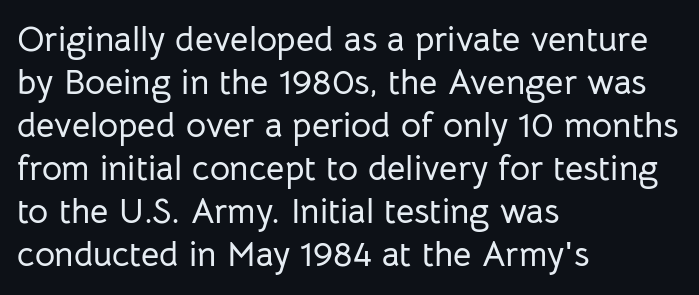
The image shows 35 px sans-serif type, upright; set left-aligned, line spacing 1.23x, normal letter spacing, not underlined; low stroke contrast and a medium x-height.
